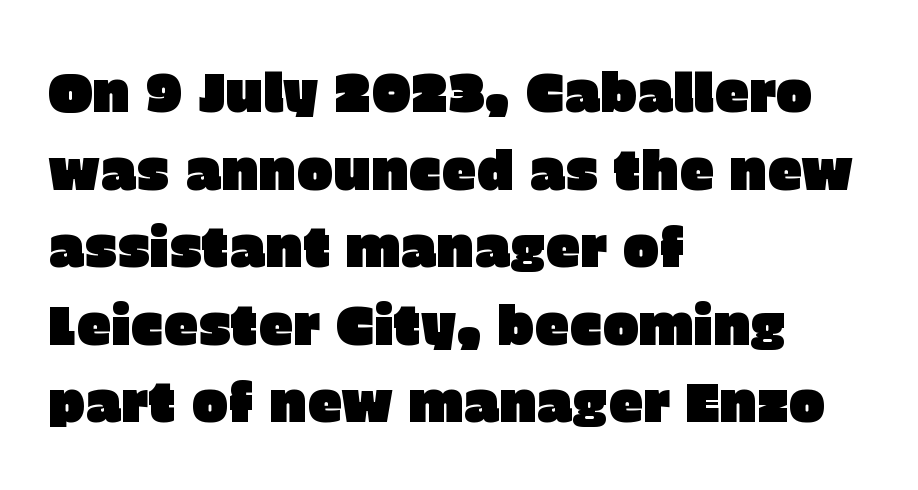
Q: Is the text italic (slanted)? A: No, it is upright.
Q: Is the typeface a serif or a sans-serif typeface? A: Sans-serif.
Q: Is the text underlined? A: No.
Q: How is the paragraph aligned? A: Left-aligned.
Q: Is the spacing between letters normal or unusually wide? A: Normal.
Q: Is the spacing between lines tight, normal or loose? A: Normal.
Q: Width (condensed, normal, or wide)? A: Normal.
Q: Stroke contrast? A: Low.
Q: x-height? A: Large.
Q: Monospaced? A: No.
